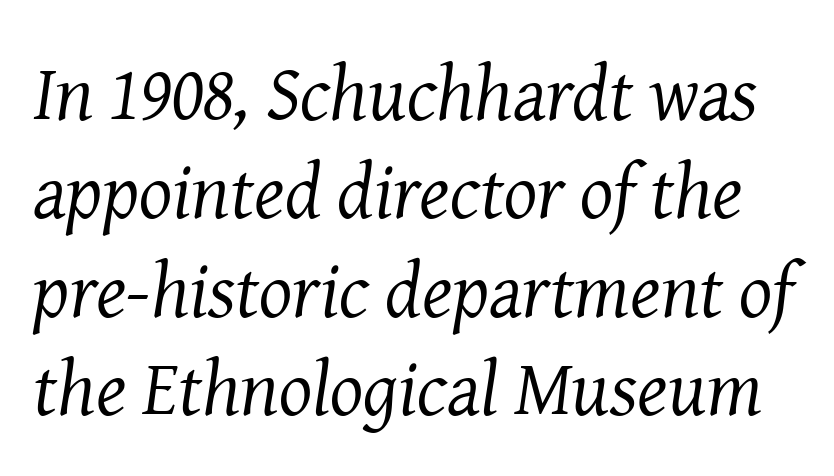
The image shows 78 px regular-weight serif type, italic (leaning right); set normal line spacing (1.26x), normal letter spacing, not underlined; medium stroke contrast and a medium x-height.
